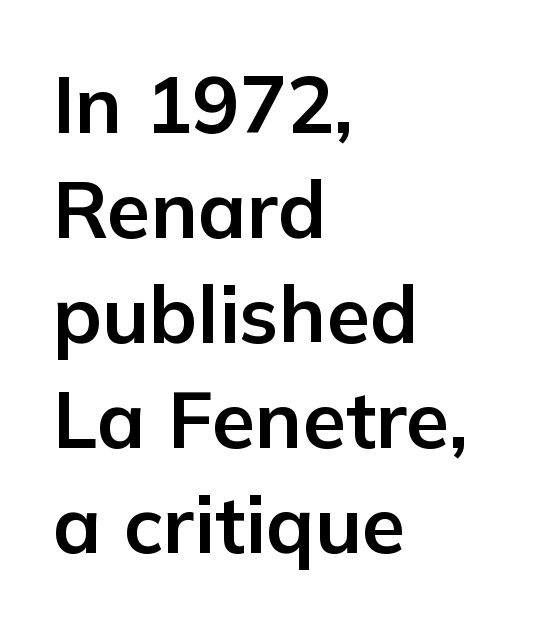
{"serif": "no", "italic": "no", "bold": "yes", "weight": "bold", "width": "normal", "stroke_contrast": "low", "x_height": "medium", "monospaced": "no", "underline": "no", "align": "left", "line_spacing": "normal", "line_spacing_ratio": 1.33, "letter_spacing": "normal", "letter_spacing_em": 0.0, "glyph_px": 79}
